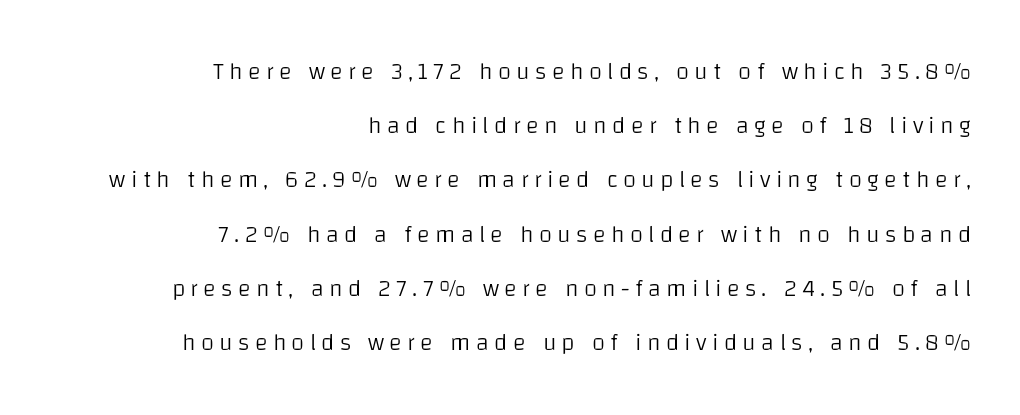
Q: Is the text bold? A: No.
Q: Is the text italic (slanted)? A: No, it is upright.
Q: Is the text underlined? A: No.
Q: How is the paragraph aligned? A: Right-aligned.
Q: Is the spacing between letters normal or unusually wide? A: Unusually wide.
Q: Is the spacing between lines tight, normal or loose? A: Loose.
